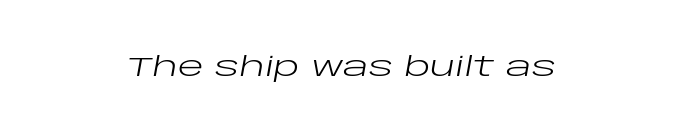
Caption: multi-line text, centered on the measure. Observe the lean: these are italic letterforms. Just letters on the line, the space beneath them empty. The face used here is rendered with its standard letterfit. The typeface has the unassuming heft of standard copy or less.
